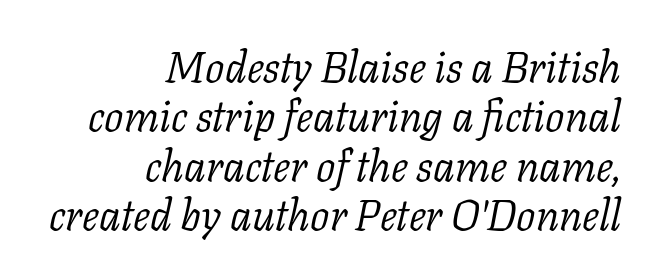
Q: Is the text bold? A: No.
Q: Is the text italic (slanted)? A: Yes, it leans right by about 11 degrees.
Q: Is the typeface a serif or a sans-serif typeface? A: Serif.
Q: Is the text underlined? A: No.
Q: How is the paragraph aligned? A: Right-aligned.
Q: Is the spacing between letters normal or unusually wide? A: Normal.
Q: Is the spacing between lines tight, normal or loose? A: Tight.
Q: Width (condensed, normal, or wide)? A: Normal.
Q: Stroke contrast? A: Low.
Q: x-height? A: Medium.
Q: Monospaced? A: No.
